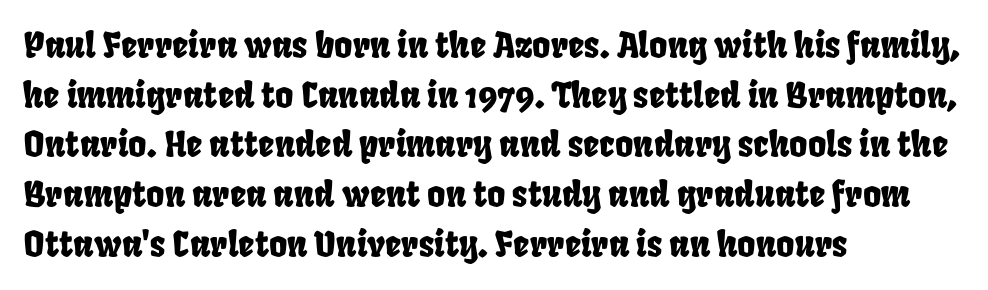
{"width": "condensed", "stroke_contrast": "low", "x_height": "large", "monospaced": "no", "underline": "no", "align": "left", "line_spacing": "normal", "line_spacing_ratio": 1.42, "letter_spacing": "normal", "letter_spacing_em": 0.0, "glyph_px": 35}
